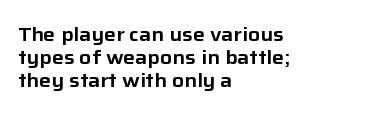
The image shows 20 px text type, upright; set left-aligned, tight line spacing (1.14x), normal letter spacing, not underlined.
